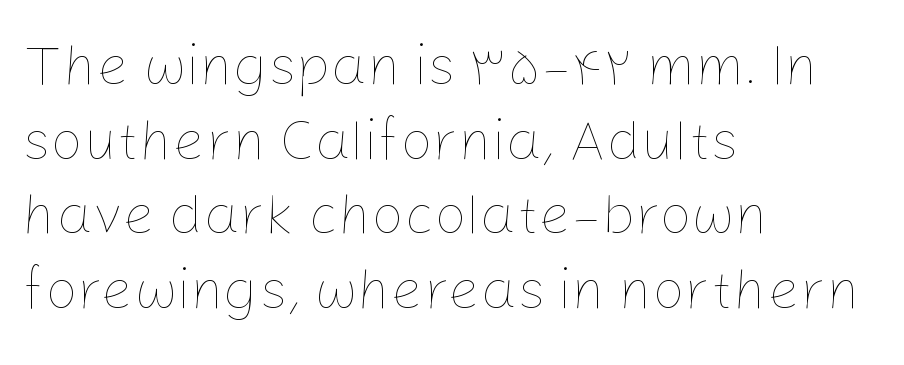
Posture: upright roman. The line texture is even and compact thanks to regular tracking. Heaviness? Minimal to ordinary, like unemphasized prose. These lines are rendered in a variable-pitch font.
